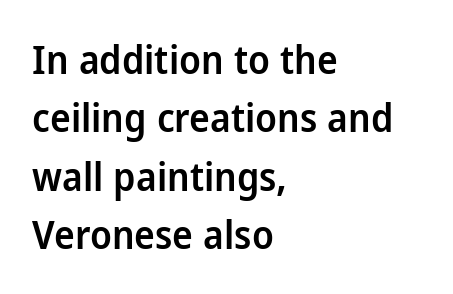
{"serif": "no", "italic": "no", "bold": "semi", "weight": "semibold", "width": "normal", "stroke_contrast": "low", "x_height": "medium", "monospaced": "no", "underline": "no", "align": "left", "line_spacing": "normal", "line_spacing_ratio": 1.5, "letter_spacing": "normal", "letter_spacing_em": 0.0, "glyph_px": 39}
